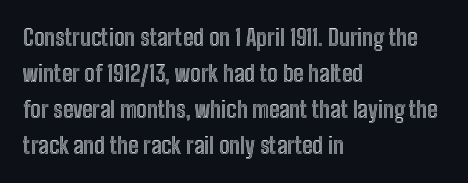
{"italic": "no", "underline": "no", "align": "left", "line_spacing": "normal", "line_spacing_ratio": 1.57, "letter_spacing": "normal", "letter_spacing_em": 0.0, "glyph_px": 23}
